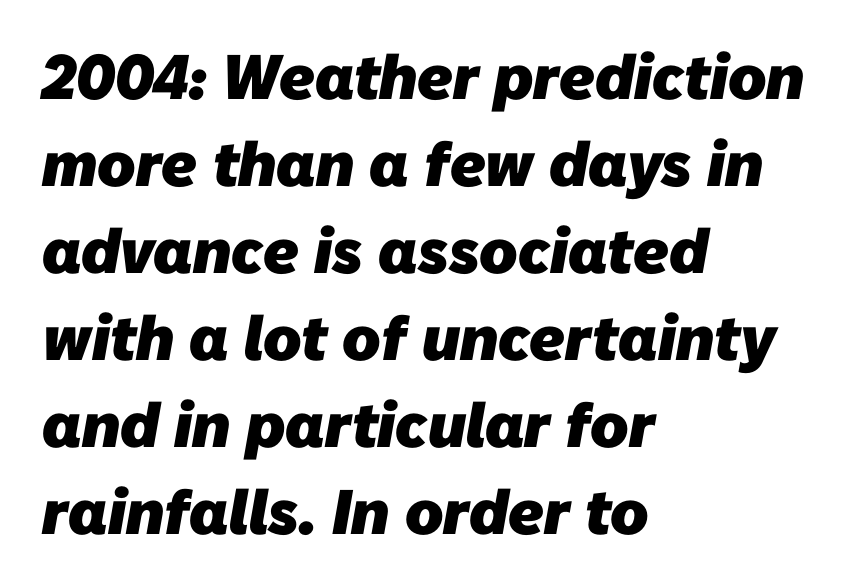
{"serif": "no", "bold": "yes", "weight": "heavy", "width": "normal", "stroke_contrast": "low", "x_height": "medium", "monospaced": "no", "underline": "no", "align": "left", "line_spacing": "normal", "line_spacing_ratio": 1.38, "letter_spacing": "normal", "letter_spacing_em": 0.0, "glyph_px": 63}
